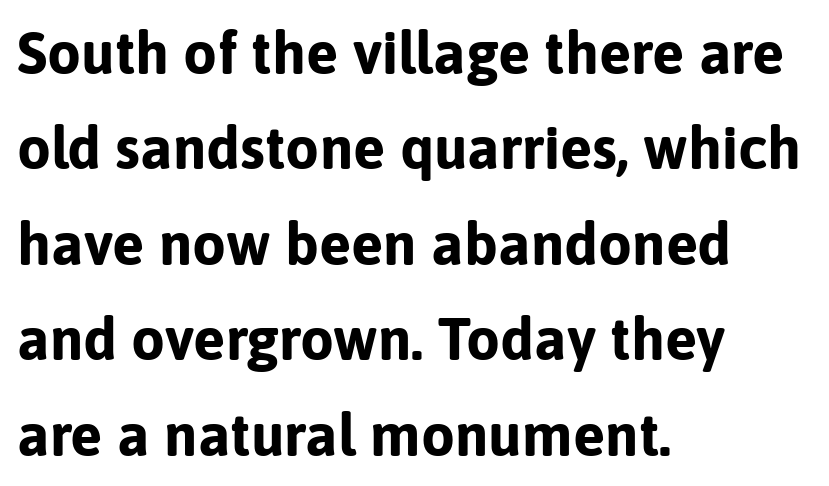
The image shows 60 px bold sans-serif type, upright; set left-aligned, normal line spacing (1.59x), normal letter spacing, not underlined; low stroke contrast and a medium x-height.
